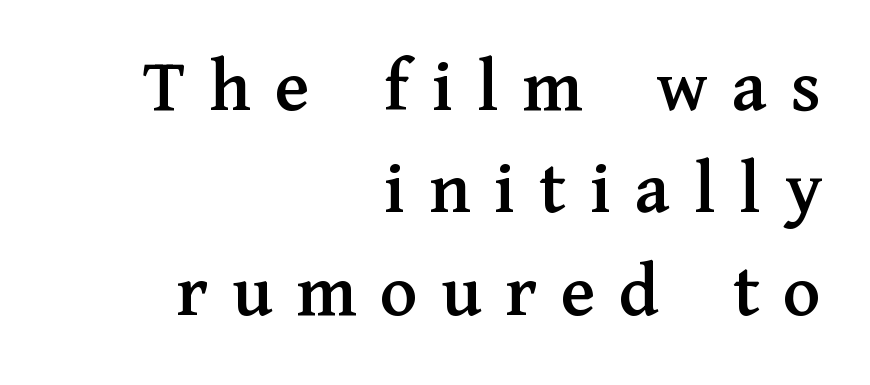
Type style note: has serifs. Posture: straight, roman, zero tilt. Proportional: the letters do not fall into vertical columns. Vertical spacing — default. Casual observation: everything's shoved over to the right. Words appear elongated and porous because spacing is wide.
